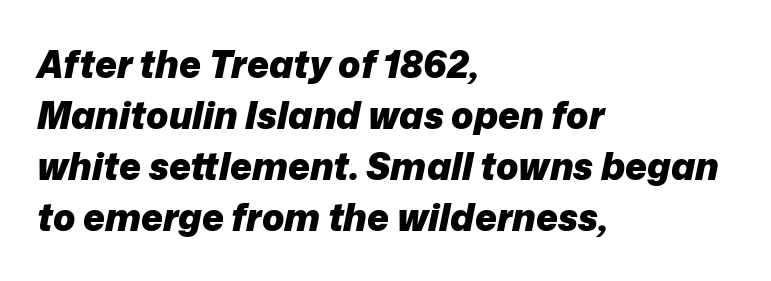
The image shows 37 px heavy type, italic (leaning right); set left-aligned, normal line spacing (1.38x), normal letter spacing, not underlined; low stroke contrast and a medium x-height.
